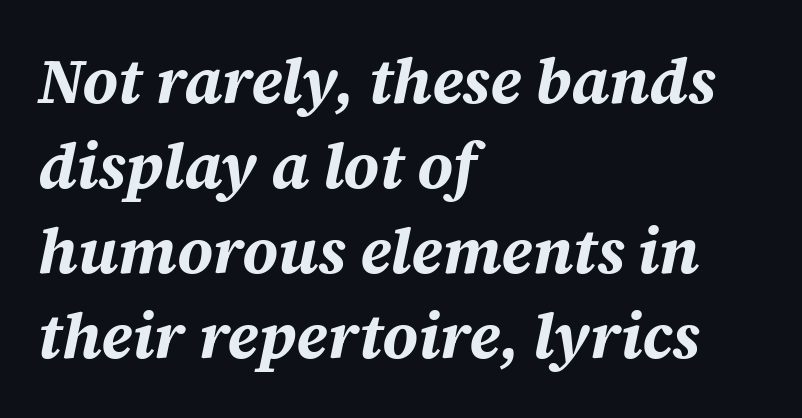
The image shows 63 px bold type, italic (leaning right); set left-aligned, normal line spacing (1.35x), normal letter spacing, not underlined; medium stroke contrast and a large x-height.
